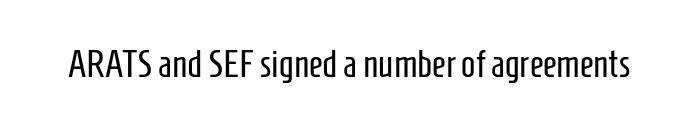
The image shows 38 px regular-weight, condensed sans-serif type, upright; set normal letter spacing, not underlined; low stroke contrast and a medium x-height.
